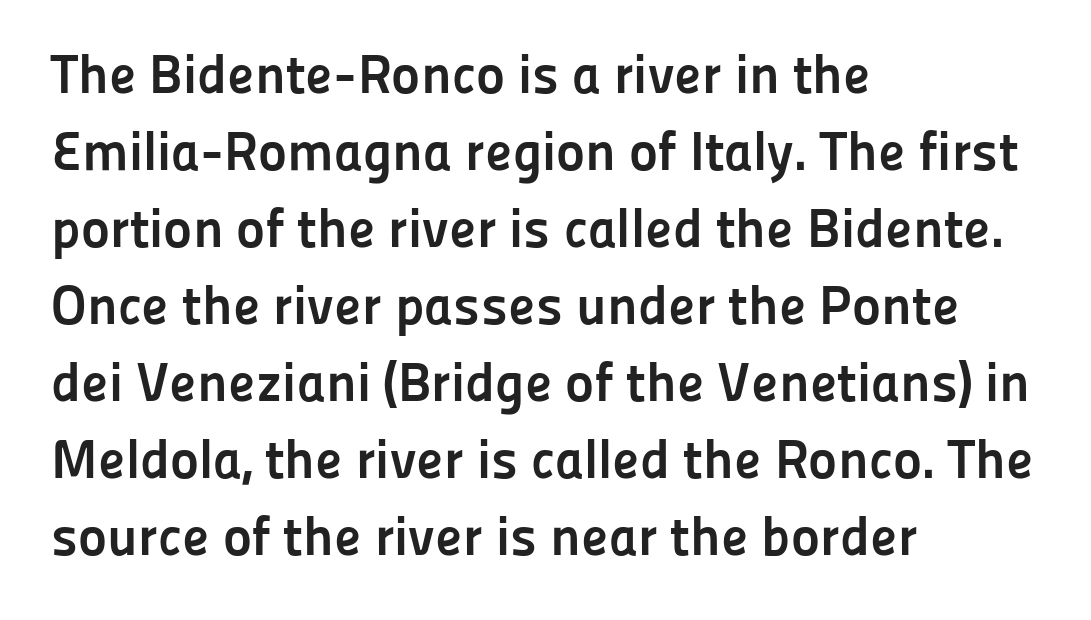
{"serif": "no", "italic": "no", "bold": "yes", "weight": "semibold", "width": "normal", "stroke_contrast": "low", "x_height": "medium", "monospaced": "no", "underline": "no", "align": "left", "line_spacing": "normal", "line_spacing_ratio": 1.4, "letter_spacing": "normal", "letter_spacing_em": 0.0, "glyph_px": 55}
